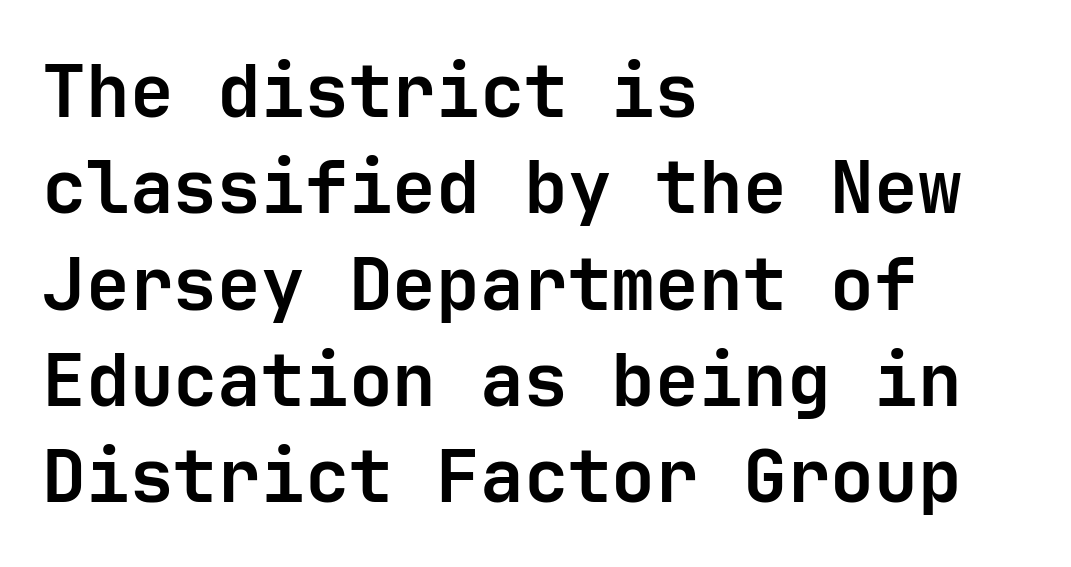
{"serif": "no", "italic": "no", "bold": "yes", "weight": "bold", "width": "normal", "stroke_contrast": "low", "x_height": "medium", "monospaced": "yes", "underline": "no", "align": "left", "line_spacing": "normal", "line_spacing_ratio": 1.32, "letter_spacing": "normal", "letter_spacing_em": 0.0, "glyph_px": 73}
